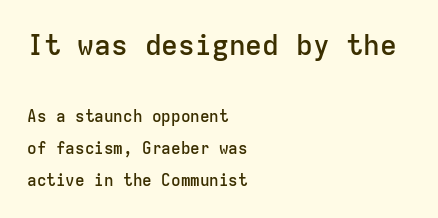
{"serif": "no", "italic": "no", "bold": "semi", "weight": "semibold", "width": "normal", "stroke_contrast": "low", "x_height": "medium", "monospaced": "yes", "underline": "no", "align": "left", "line_spacing": "loose", "line_spacing_ratio": 2.01, "letter_spacing": "normal", "letter_spacing_em": 0.0, "larger_block": "first", "size_ratio": 1.75, "glyph_px": 28}
